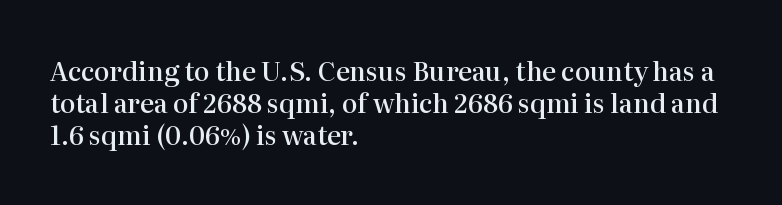
The image shows 26 px text type, upright; set left-aligned, line spacing 1.24x, normal letter spacing, not underlined.
